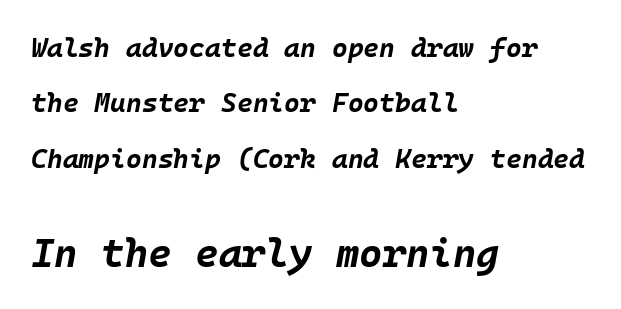
{"italic": "yes", "lean": "right", "slant_degrees": 10, "bold": "yes", "weight": "bold", "width": "normal", "stroke_contrast": "low", "x_height": "large", "underline": "no", "align": "left", "line_spacing": "loose", "line_spacing_ratio": 2.05, "letter_spacing": "normal", "letter_spacing_em": 0.0, "larger_block": "second", "size_ratio": 1.48, "glyph_px": 40}
